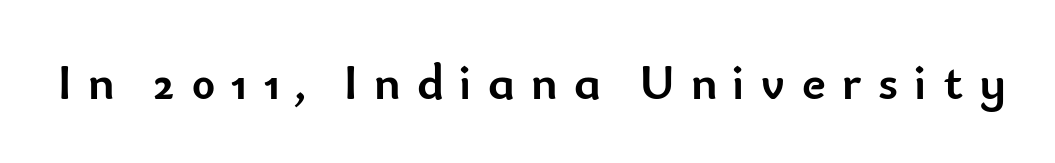
{"serif": "no", "italic": "no", "bold": "yes", "weight": "semibold", "width": "normal", "stroke_contrast": "low", "x_height": "small", "monospaced": "no", "underline": "no", "letter_spacing": "wide", "letter_spacing_em": 0.33, "glyph_px": 50}
